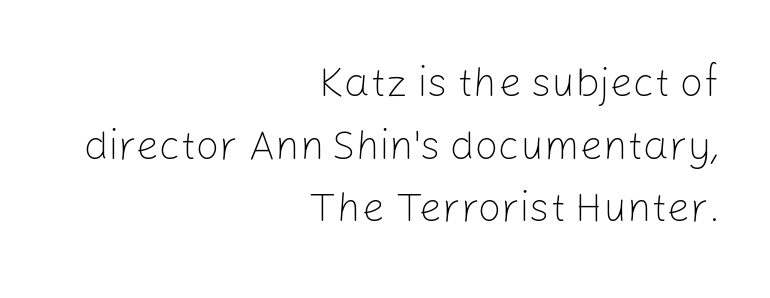
The line-height multiplier appears to be the usual default. The passage shown is not bold in any degree. Students, note that the glyphs here touch the page at normal intervals. The passage shown is typeset with a sans-serif family. Only glyphs here, with clear space below each row.
